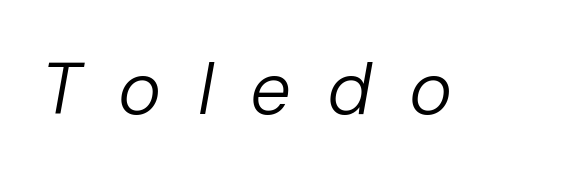
{"italic": "yes", "lean": "right", "slant_degrees": 10, "bold": "no", "weight": "regular", "width": "normal", "stroke_contrast": "low", "x_height": "medium", "monospaced": "no", "underline": "no", "letter_spacing": "wide", "letter_spacing_em": 0.5, "glyph_px": 73}
